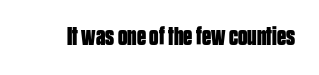
{"italic": "no", "bold": "yes", "underline": "no", "letter_spacing": "normal", "letter_spacing_em": 0.0, "glyph_px": 26}
